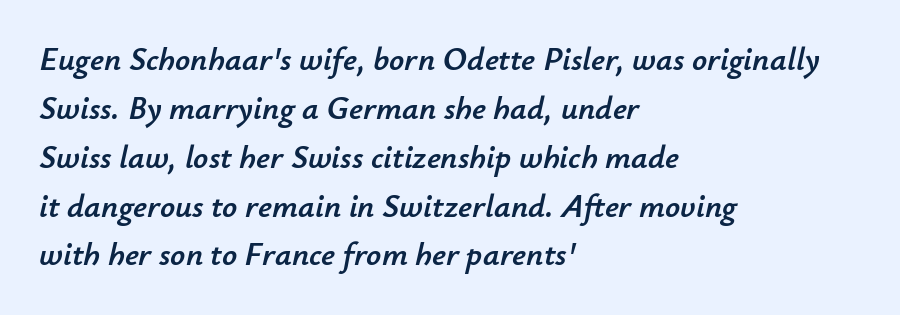
Q: Is the text italic (slanted)? A: Yes, it leans right by about 12 degrees.
Q: Is the text underlined? A: No.
Q: How is the paragraph aligned? A: Left-aligned.
Q: Is the spacing between letters normal or unusually wide? A: Normal.
Q: Is the spacing between lines tight, normal or loose? A: Normal.
Q: Width (condensed, normal, or wide)? A: Normal.
Q: Stroke contrast? A: Low.
Q: x-height? A: Small.
Q: Monospaced? A: No.
